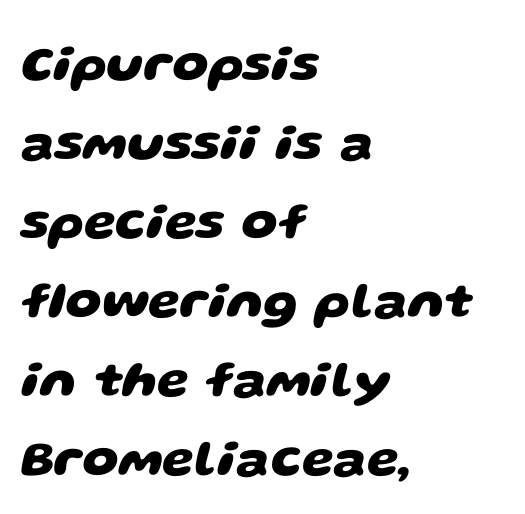
The image shows 51 px heavy, wide sans-serif type; set left-aligned, normal line spacing (1.55x), normal letter spacing, not underlined; low stroke contrast and a large x-height.
